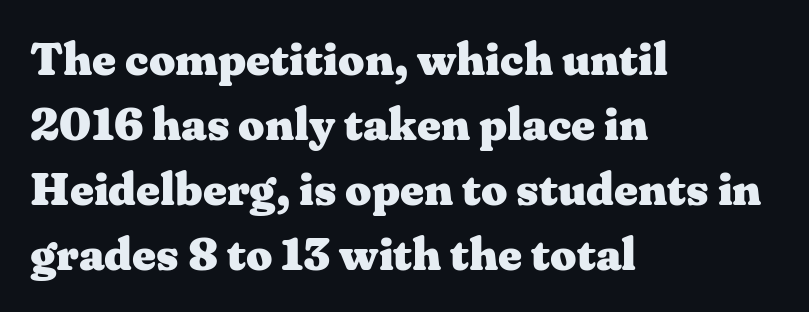
{"serif": "yes", "italic": "no", "bold": "yes", "weight": "heavy", "width": "wide", "stroke_contrast": "medium", "x_height": "medium", "monospaced": "no", "underline": "no", "align": "left", "line_spacing": "normal", "line_spacing_ratio": 1.41, "letter_spacing": "normal", "letter_spacing_em": 0.0, "glyph_px": 46}
